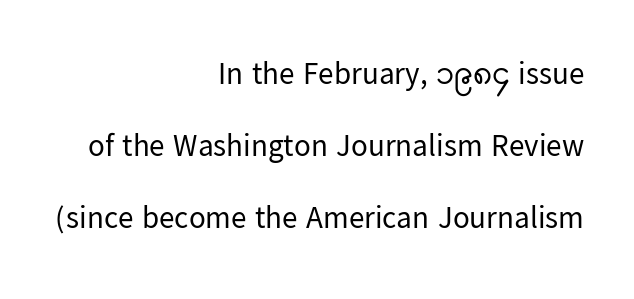
The image shows 31 px regular-weight sans-serif type, upright; set right-aligned, loose line spacing (2.33x), normal letter spacing, not underlined; low stroke contrast and a medium x-height.
